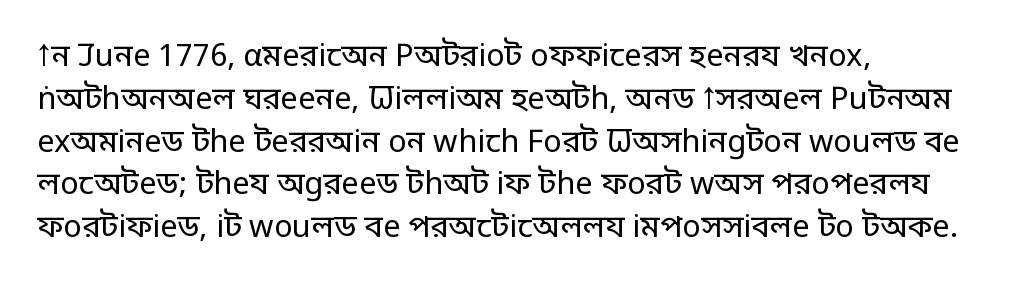
Q: Is the text bold? A: No.
Q: Is the text italic (slanted)? A: No, it is upright.
Q: Is the typeface a serif or a sans-serif typeface? A: Sans-serif.
Q: Is the text underlined? A: No.
Q: How is the paragraph aligned? A: Left-aligned.
Q: Is the spacing between letters normal or unusually wide? A: Normal.
Q: Is the spacing between lines tight, normal or loose? A: Normal.
Q: Width (condensed, normal, or wide)? A: Normal.
Q: Stroke contrast? A: Low.
Q: x-height? A: Large.
Q: Monospaced? A: No.
